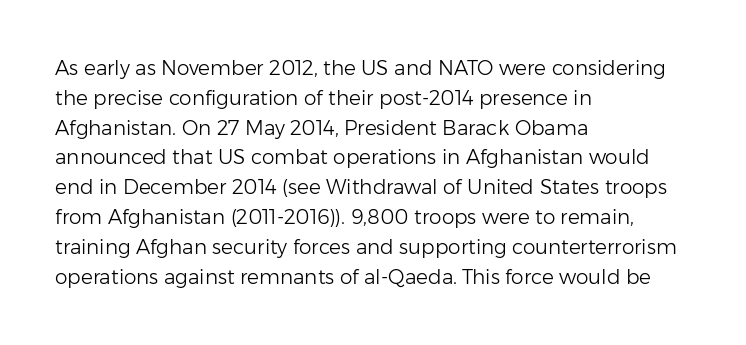
The image shows 20 px text type, upright; set left-aligned, normal line spacing (1.49x), normal letter spacing, not underlined.
